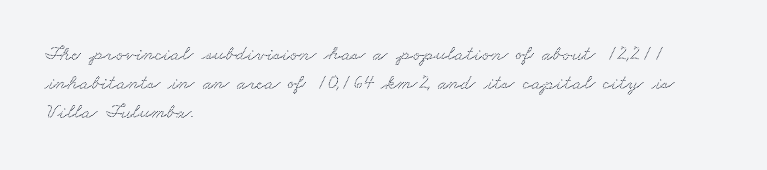
The image shows 21 px text type; set left-aligned, normal line spacing (1.37x), normal letter spacing, not underlined.
